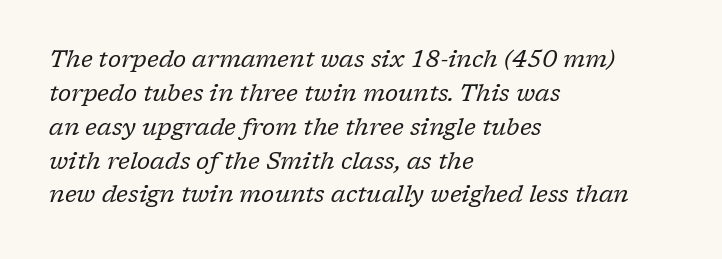
Is the letter spacing exaggerated? No — it looks like the ordinary default. The font's italic variant was chosen for this text. Caption: multi-line text, flush left, ragged right. Interline gaps are of average width in this sample.
